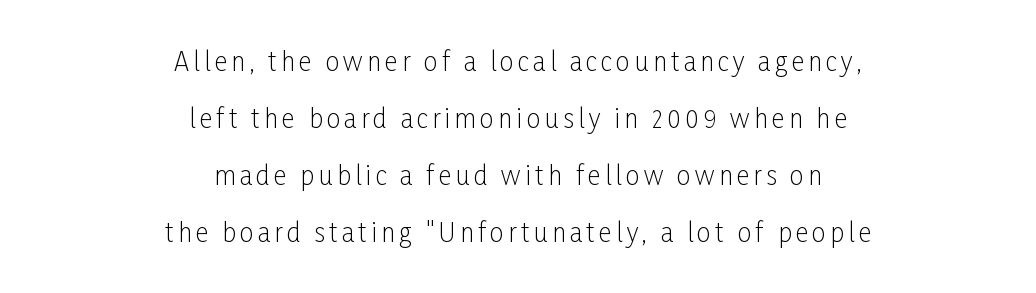
Check under the words: just untouched page. The weight would be labelled regular, book, light, or lighter still. Reading down the column, the eye jumps a long way to each next line. The paragraph shown floats in the horizontal middle. Italic? Not at all — the glyphs are vertical.
